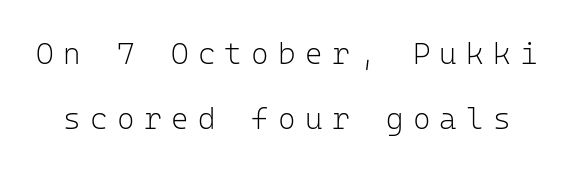
The image shows 30 px light sans-serif type, upright, monospaced; set loose line spacing (2.18x), unusually wide letter spacing (+0.31 em), not underlined; low stroke contrast and a medium x-height.
